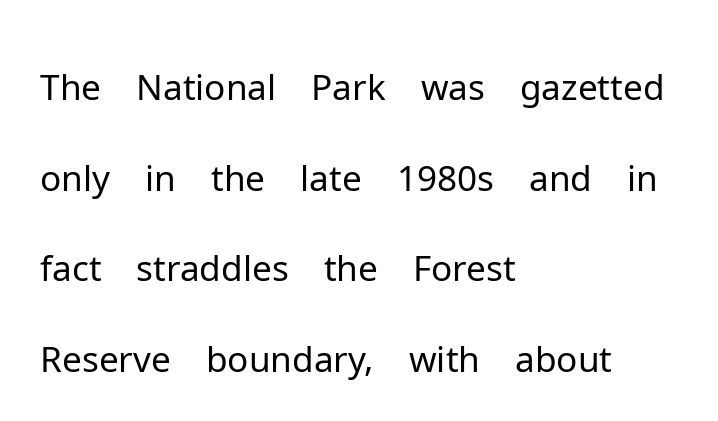
{"serif": "no", "italic": "no", "bold": "no", "weight": "light", "width": "normal", "stroke_contrast": "low", "x_height": "medium", "monospaced": "no", "underline": "no", "align": "left", "line_spacing": "normal", "line_spacing_ratio": 1.26, "letter_spacing": "normal", "letter_spacing_em": 0.0, "glyph_px": 72}
